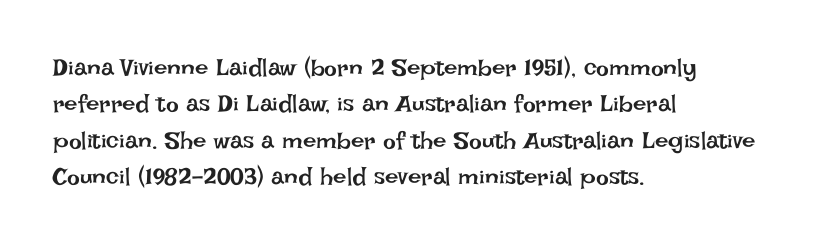
The image shows 24 px text type, upright; set left-aligned, normal line spacing (1.52x), normal letter spacing, not underlined.
